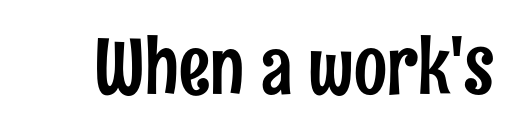
The image shows 78 px condensed sans-serif type, upright; set normal letter spacing, not underlined; low stroke contrast and a medium x-height.
